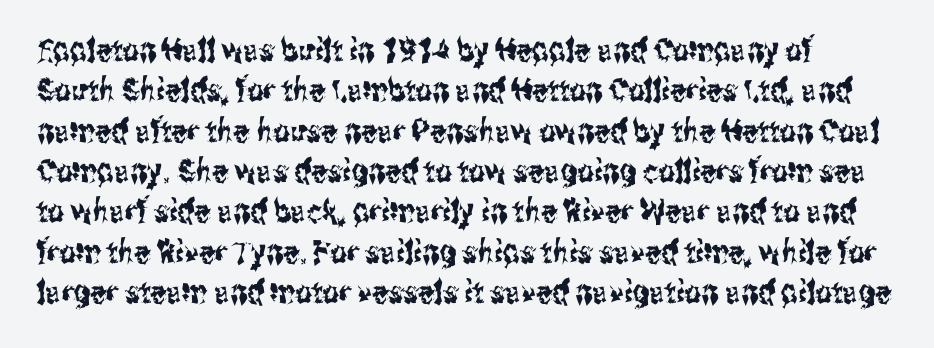
{"serif": "no", "italic": "no", "width": "condensed", "stroke_contrast": "medium", "x_height": "medium", "monospaced": "no", "underline": "no", "line_spacing": "normal", "line_spacing_ratio": 1.26, "letter_spacing": "normal", "letter_spacing_em": 0.0, "glyph_px": 32}
